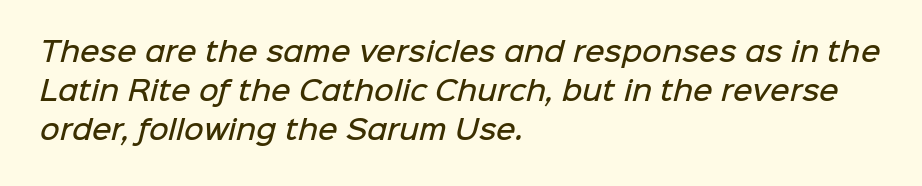
{"bold": "semi", "underline": "no", "align": "left", "line_spacing": "normal", "line_spacing_ratio": 1.44, "letter_spacing": "normal", "letter_spacing_em": 0.0, "glyph_px": 27}
